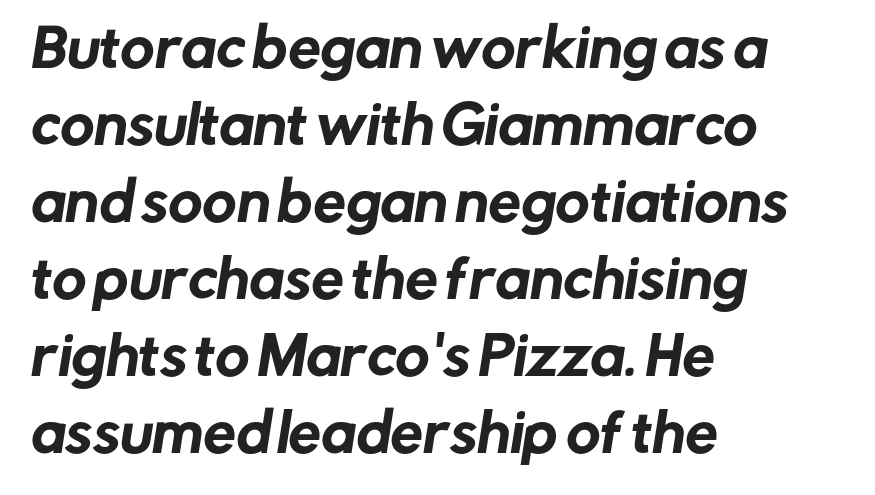
Unlike a traditional serif, this face leaves its strokes unadorned. Notice how the passage keeps a crisp vertical edge on the left only. The face used here is proportionally spaced, like ordinary book or web type. Leading: standard. Words appear dense and cohesive because spacing is normal. Nobody drew a line under any word here.
